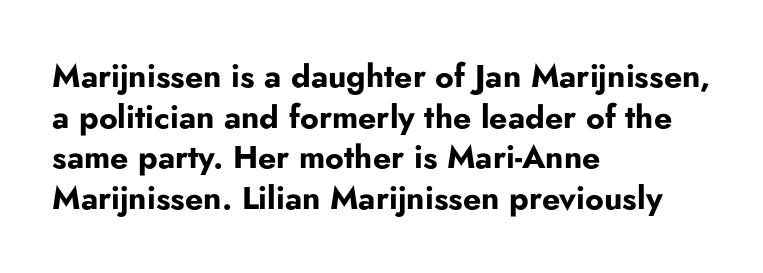
These lines are composed in type without serifs. Line starts are locked; line ends wander. The letters advance in unequal steps, a hallmark of proportional type. Unmarked baselines from the first word to the last. Vertically, the passage feels balanced, rows spaced as you'd expect. Compared with typical body copy, the letter spacing here is the same.
